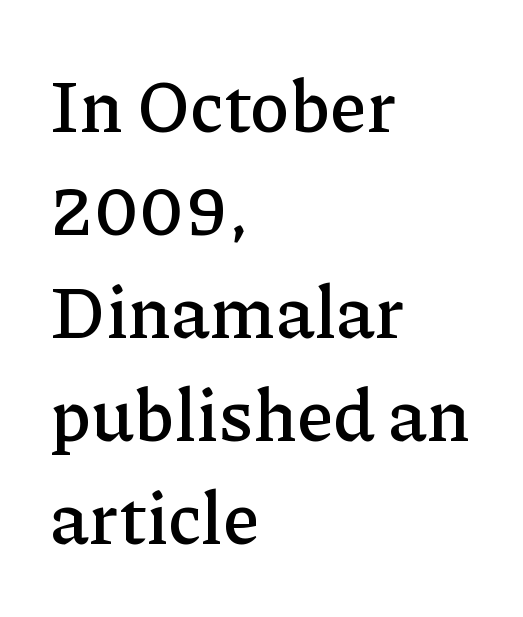
{"serif": "yes", "italic": "no", "width": "normal", "stroke_contrast": "low", "x_height": "medium", "monospaced": "no", "underline": "no", "align": "left", "line_spacing": "normal", "line_spacing_ratio": 1.41, "letter_spacing": "normal", "letter_spacing_em": 0.0, "glyph_px": 73}
